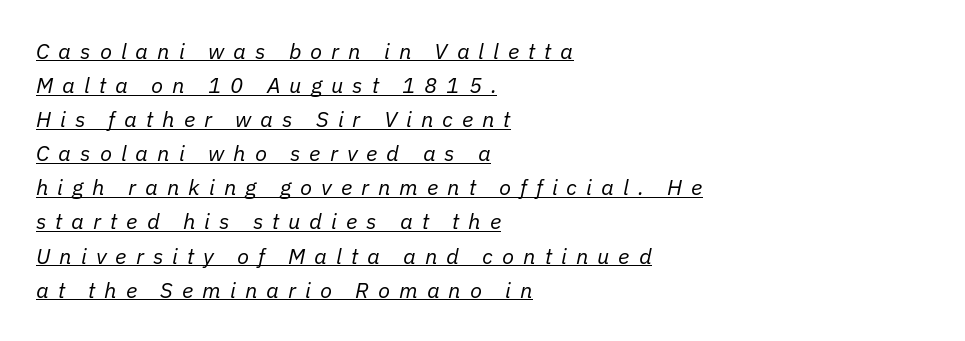
Q: Is the text bold? A: No.
Q: Is the text italic (slanted)? A: Yes, it leans right by about 11 degrees.
Q: Is the text underlined? A: Yes.
Q: How is the paragraph aligned? A: Left-aligned.
Q: Is the spacing between letters normal or unusually wide? A: Unusually wide.
Q: Is the spacing between lines tight, normal or loose? A: Normal.
